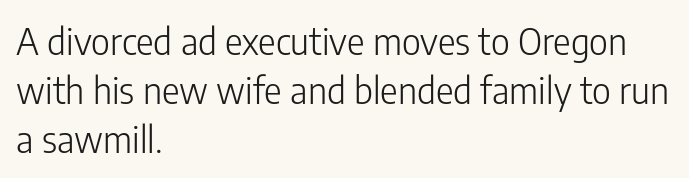
{"serif": "no", "italic": "no", "bold": "no", "weight": "light", "width": "condensed", "stroke_contrast": "low", "x_height": "medium", "monospaced": "no", "underline": "no", "align": "left", "line_spacing": "normal", "line_spacing_ratio": 1.32, "letter_spacing": "normal", "letter_spacing_em": 0.0, "glyph_px": 37}
